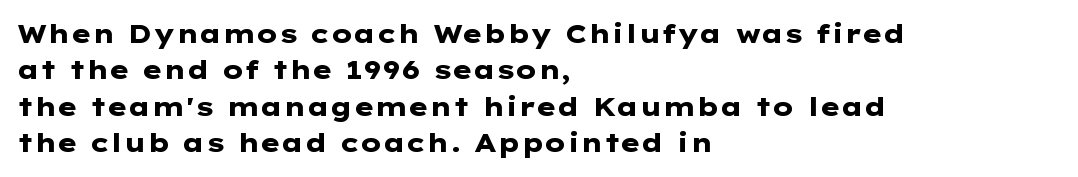
Q: Is the text bold? A: Yes.
Q: Is the text italic (slanted)? A: No, it is upright.
Q: Is the text underlined? A: No.
Q: How is the paragraph aligned? A: Left-aligned.
Q: Is the spacing between letters normal or unusually wide? A: Normal.
Q: Is the spacing between lines tight, normal or loose? A: Normal.
